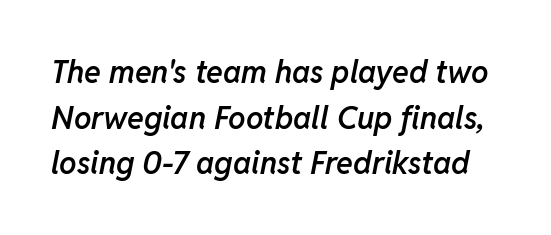
The zone under the glyphs is completely vacant. Observe the lean: these are italic letterforms. I'd describe the lettering as semibold — firm but not a full bold. The leading is moderate, giving the passage an even texture. Varying glyph widths throughout — classic text-font behaviour.
